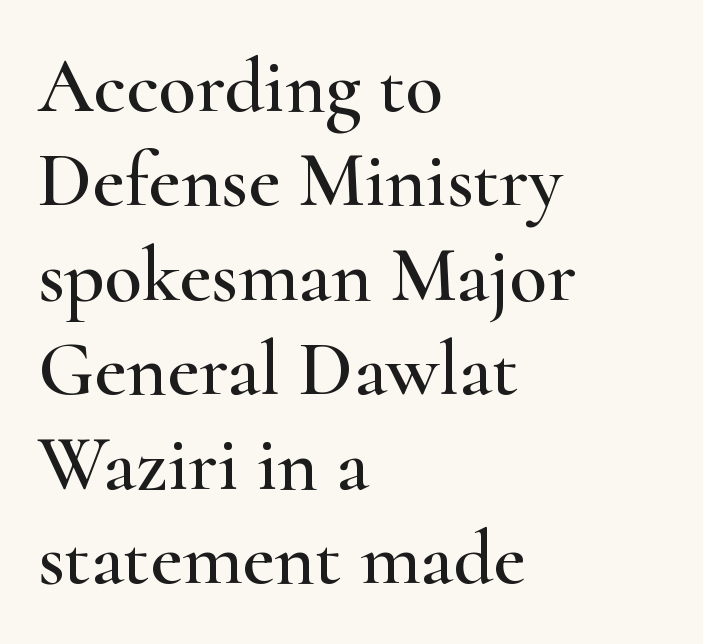
Caption: multi-line text, flush left, ragged right. The type family on display is of the serif kind. The tracking reads as untouched default to a designer's eye. The passage shown is not underscored anywhere.
